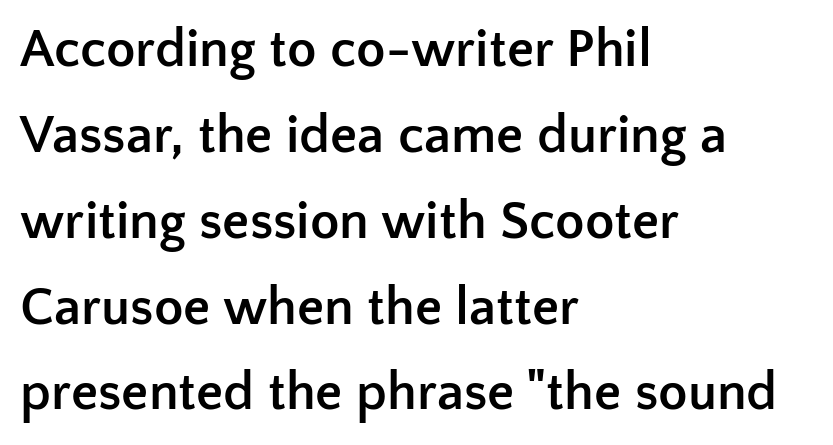
The image shows 54 px semibold sans-serif type, upright; set left-aligned, normal line spacing (1.59x), normal letter spacing, not underlined; low stroke contrast and a medium x-height.
